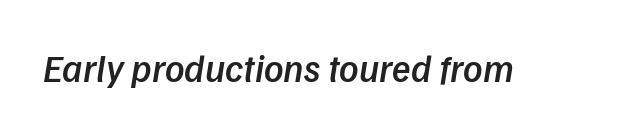
Q: Is the text bold? A: Semi-bold.
Q: Is the typeface a serif or a sans-serif typeface? A: Sans-serif.
Q: Is the text underlined? A: No.
Q: Is the spacing between letters normal or unusually wide? A: Normal.
Q: Width (condensed, normal, or wide)? A: Normal.
Q: Stroke contrast? A: Low.
Q: x-height? A: Medium.
Q: Monospaced? A: No.
